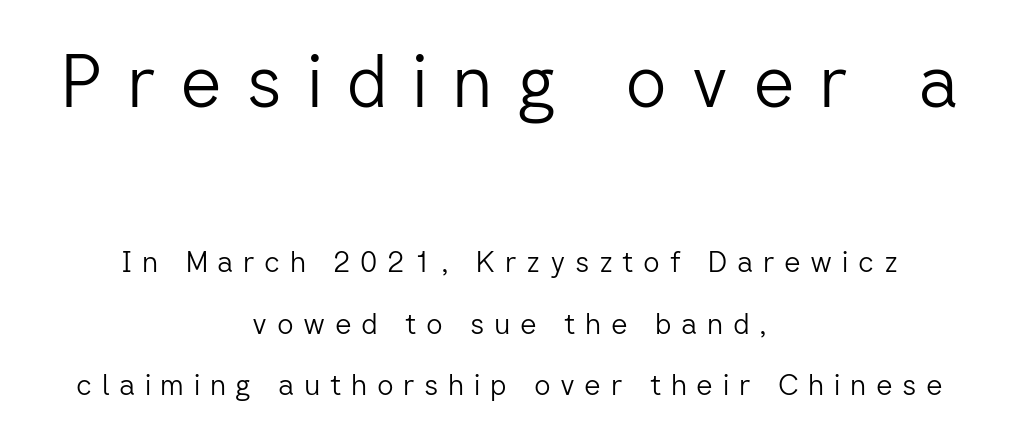
Q: Is the text bold? A: No.
Q: Is the text italic (slanted)? A: No, it is upright.
Q: Is the typeface a serif or a sans-serif typeface? A: Sans-serif.
Q: Is the text underlined? A: No.
Q: How is the paragraph aligned? A: Centered.
Q: Is the spacing between letters normal or unusually wide? A: Unusually wide.
Q: Is the spacing between lines tight, normal or loose? A: Loose.
Q: Which block of text is set in a larger size, the first (top) or the second (bottom)? A: The first (top) one.
Q: Width (condensed, normal, or wide)? A: Normal.
Q: Stroke contrast? A: Low.
Q: x-height? A: Medium.
Q: Monospaced? A: No.
